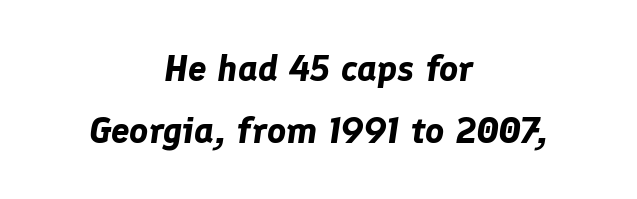
Q: Is the text bold? A: Yes.
Q: Is the text italic (slanted)? A: Yes, it leans right by about 8 degrees.
Q: Is the text underlined? A: No.
Q: How is the paragraph aligned? A: Centered.
Q: Is the spacing between letters normal or unusually wide? A: Normal.
Q: Is the spacing between lines tight, normal or loose? A: Normal.
Q: Width (condensed, normal, or wide)? A: Normal.
Q: Stroke contrast? A: Low.
Q: x-height? A: Medium.
Q: Monospaced? A: No.
